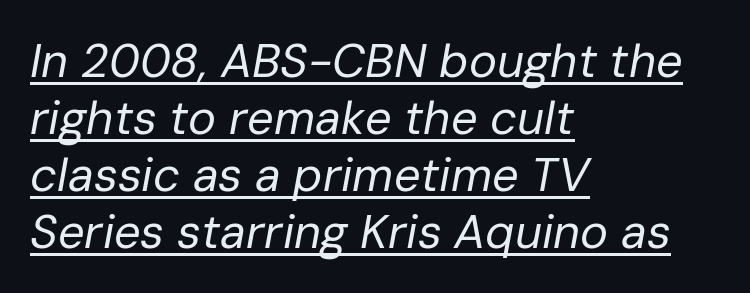
The image shows 47 px regular-weight type, italic (leaning right); set left-aligned, line spacing 1.21x, normal letter spacing, underlined; low stroke contrast and a medium x-height.
